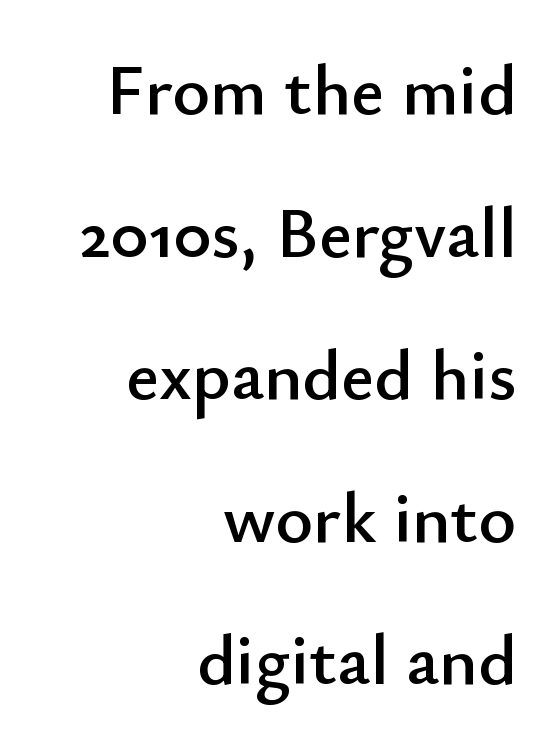
Compared with typical body copy, the letter spacing here is the same. The foot of each line stays bare and open. The setting favours the right margin, as signatures and pull-quotes sometimes do. Characters remain perfectly vertical along every line. Font category for this specimen: sans-serif.
